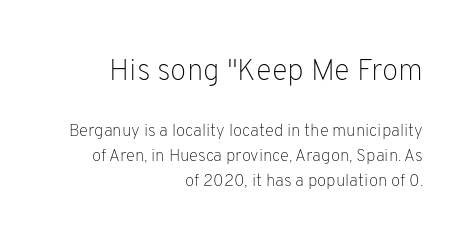
The image shows 30 px light sans-serif type, upright; set right-aligned, normal line spacing (1.49x), normal letter spacing, not underlined; the first (top) block is 1.76x larger; low stroke contrast and a medium x-height.
